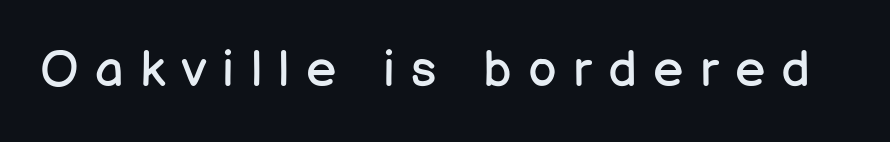
The image shows 51 px regular-weight sans-serif type, upright; set unusually wide letter spacing (+0.32 em), not underlined; low stroke contrast and a medium x-height.
